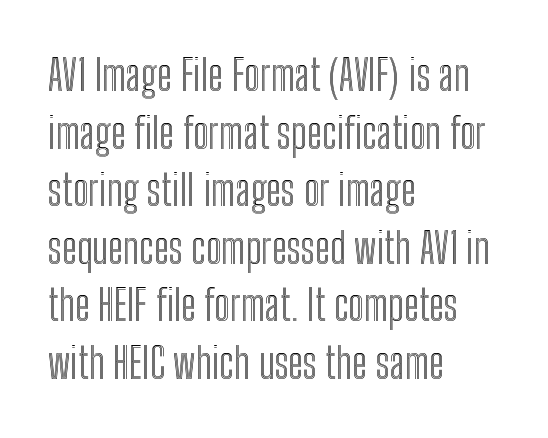
The image shows 43 px condensed type, upright; set left-aligned, normal line spacing (1.34x), normal letter spacing, not underlined; a medium x-height.
